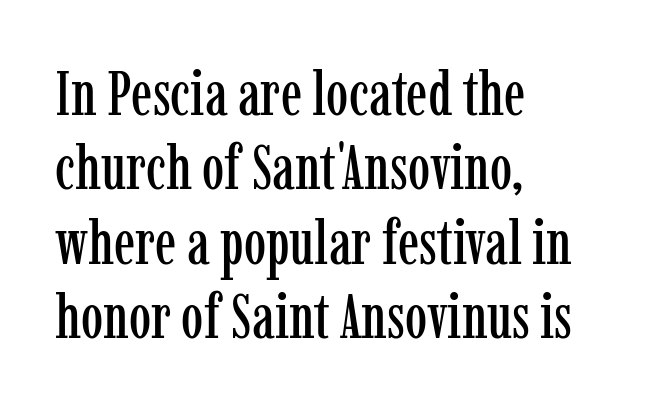
Q: Is the text italic (slanted)? A: No, it is upright.
Q: Is the typeface a serif or a sans-serif typeface? A: Serif.
Q: Is the text underlined? A: No.
Q: How is the paragraph aligned? A: Left-aligned.
Q: Is the spacing between letters normal or unusually wide? A: Normal.
Q: Width (condensed, normal, or wide)? A: Condensed.
Q: Stroke contrast? A: Low.
Q: x-height? A: Medium.
Q: Monospaced? A: No.
